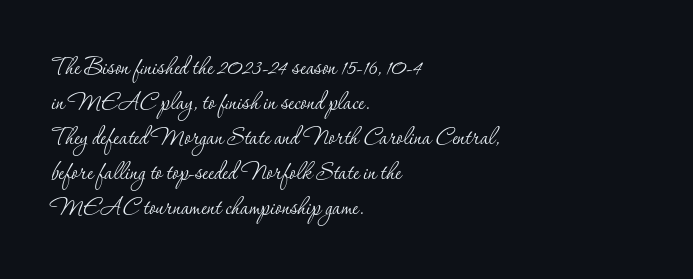
{"serif": "yes", "bold": "no", "weight": "thin", "width": "normal", "stroke_contrast": "low", "x_height": "small", "monospaced": "no", "underline": "no", "align": "left", "line_spacing_ratio": 1.21, "letter_spacing": "normal", "letter_spacing_em": 0.0, "glyph_px": 29}
